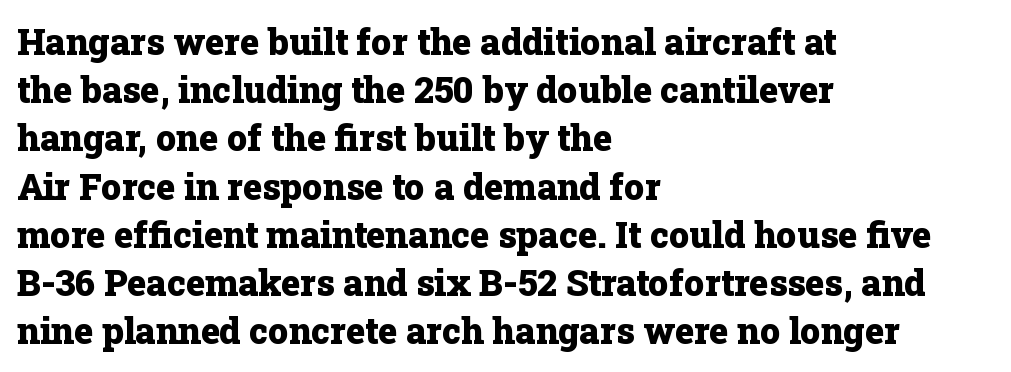
Q: Is the text bold? A: Yes.
Q: Is the text italic (slanted)? A: No, it is upright.
Q: Is the typeface a serif or a sans-serif typeface? A: Serif.
Q: Is the text underlined? A: No.
Q: How is the paragraph aligned? A: Left-aligned.
Q: Is the spacing between letters normal or unusually wide? A: Normal.
Q: Is the spacing between lines tight, normal or loose? A: Normal.
Q: Width (condensed, normal, or wide)? A: Normal.
Q: Stroke contrast? A: Low.
Q: x-height? A: Medium.
Q: Monospaced? A: No.
